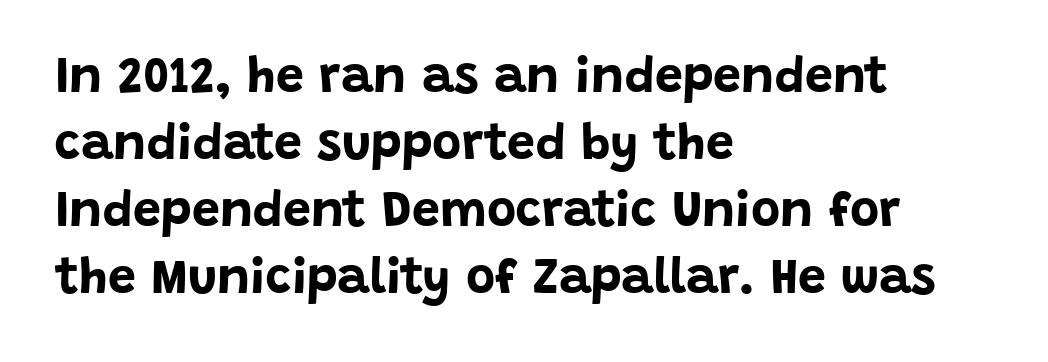
Q: Is the text bold? A: Yes.
Q: Is the text italic (slanted)? A: No, it is upright.
Q: Is the typeface a serif or a sans-serif typeface? A: Sans-serif.
Q: Is the text underlined? A: No.
Q: How is the paragraph aligned? A: Left-aligned.
Q: Is the spacing between letters normal or unusually wide? A: Normal.
Q: Is the spacing between lines tight, normal or loose? A: Normal.
Q: Width (condensed, normal, or wide)? A: Normal.
Q: Stroke contrast? A: Low.
Q: x-height? A: Large.
Q: Monospaced? A: No.
